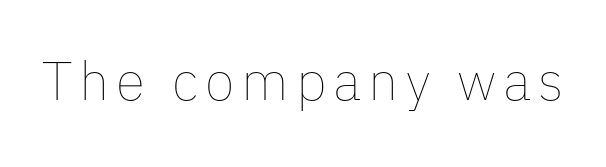
The image shows 54 px thin type, upright; set not underlined; low stroke contrast and a medium x-height.
